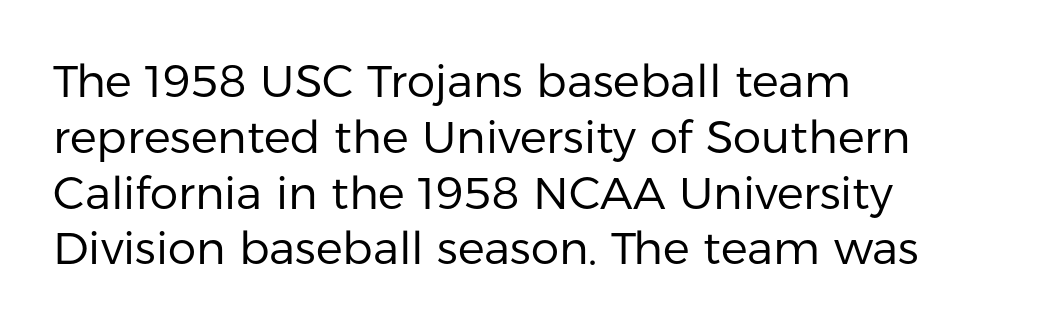
{"serif": "no", "italic": "no", "bold": "no", "weight": "regular", "width": "normal", "stroke_contrast": "low", "x_height": "medium", "monospaced": "no", "underline": "no", "align": "left", "line_spacing_ratio": 1.24, "letter_spacing": "normal", "letter_spacing_em": 0.0, "glyph_px": 45}
